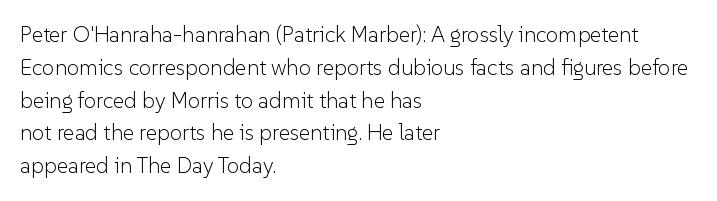
The image shows 22 px text type, upright; set left-aligned, normal line spacing (1.49x), normal letter spacing, not underlined.
